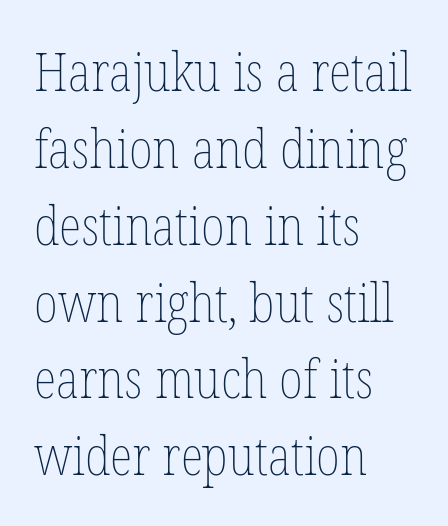
The image shows 53 px thin, condensed type, upright; set left-aligned, normal line spacing (1.45x), normal letter spacing, not underlined; low stroke contrast and a medium x-height.
